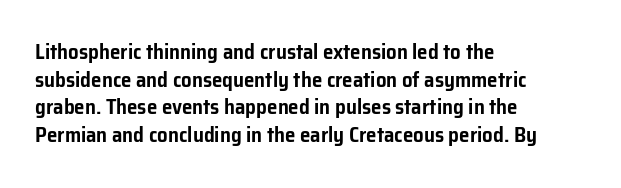
Q: Is the text italic (slanted)? A: No, it is upright.
Q: Is the text underlined? A: No.
Q: How is the paragraph aligned? A: Left-aligned.
Q: Is the spacing between letters normal or unusually wide? A: Normal.
Q: Is the spacing between lines tight, normal or loose? A: Normal.
